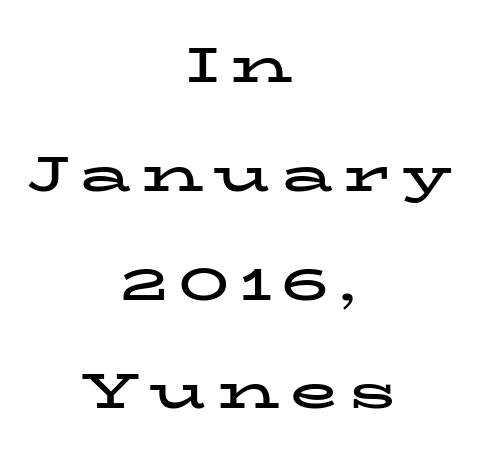
Q: Is the text bold? A: Yes.
Q: Is the text italic (slanted)? A: No, it is upright.
Q: Is the typeface a serif or a sans-serif typeface? A: Serif.
Q: Is the text underlined? A: No.
Q: How is the paragraph aligned? A: Centered.
Q: Is the spacing between letters normal or unusually wide? A: Unusually wide.
Q: Is the spacing between lines tight, normal or loose? A: Loose.
Q: Width (condensed, normal, or wide)? A: Wide.
Q: Stroke contrast? A: Low.
Q: x-height? A: Medium.
Q: Monospaced? A: No.
